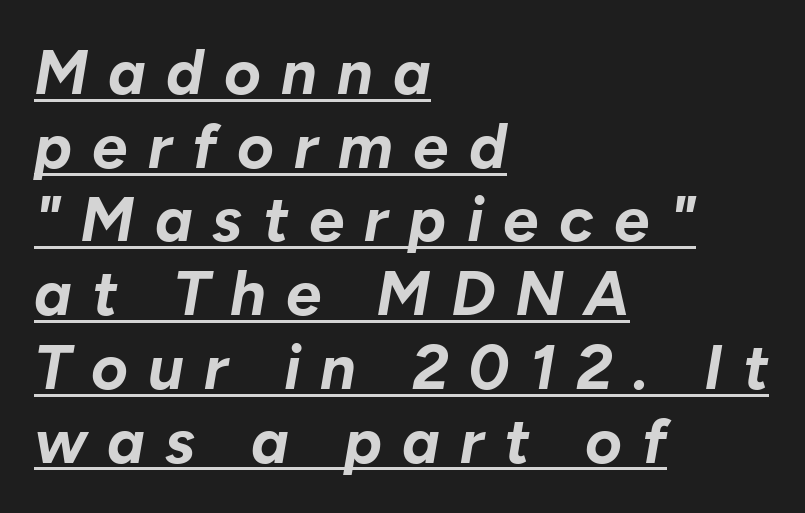
Q: Is the text bold? A: Yes.
Q: Is the text italic (slanted)? A: Yes, it leans right by about 10 degrees.
Q: Is the text underlined? A: Yes.
Q: How is the paragraph aligned? A: Left-aligned.
Q: Is the spacing between letters normal or unusually wide? A: Unusually wide.
Q: Width (condensed, normal, or wide)? A: Normal.
Q: Stroke contrast? A: Low.
Q: x-height? A: Medium.
Q: Monospaced? A: No.
